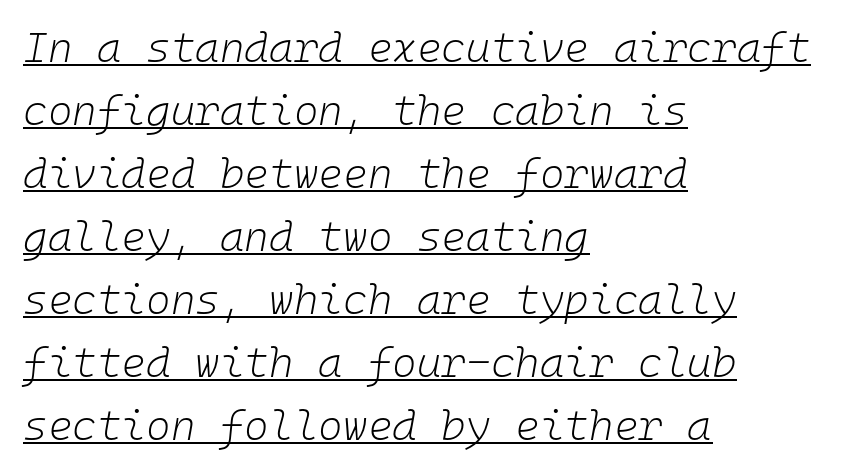
Each new line begins a customary step beneath the previous one. Underlining? Definitely there. The letters march in equal steps, a hallmark of fixed-pitch type. Stroke thickness stays within the range of a standard reading face or lighter. Notice how the passage keeps a crisp vertical edge on the left only.
